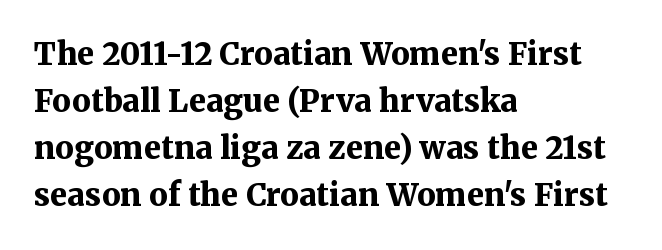
The horizontal fit of the characters is conventional and even. Compared with typical paragraphs, the rows here are spaced about the same. Each line starts at the same left margin while the right side varies. The glyphs in this specimen are seriffed. The letters advance in unequal steps, a hallmark of proportional type. When letters stand straight like this, we call the style roman or upright.
